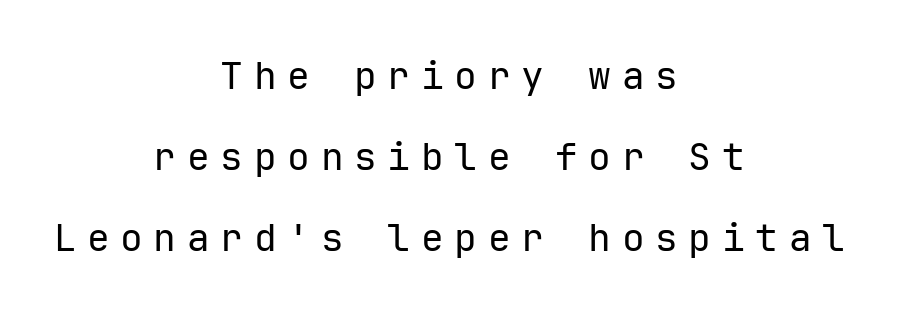
{"serif": "no", "italic": "no", "bold": "no", "weight": "regular", "width": "normal", "stroke_contrast": "low", "x_height": "medium", "monospaced": "yes", "underline": "no", "align": "center", "line_spacing": "loose", "line_spacing_ratio": 2.13, "letter_spacing": "wide", "letter_spacing_em": 0.28, "glyph_px": 38}
